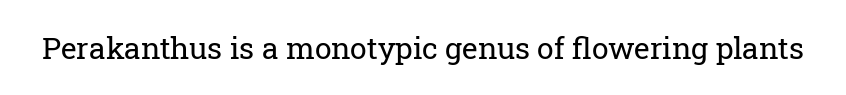
The image shows 30 px regular-weight serif type, upright; set normal letter spacing, not underlined; low stroke contrast and a medium x-height.
